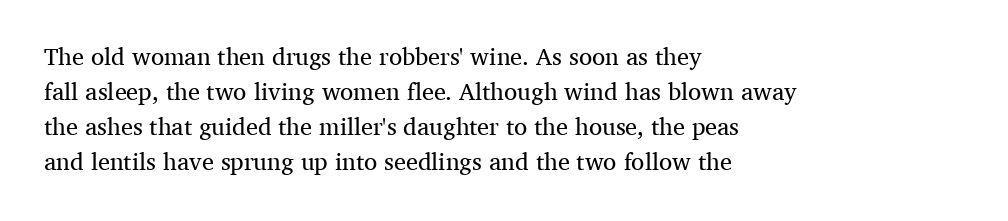
No word sits above an underline. This is the regular roman posture of the typeface. The lines in this sample share a left origin and differ only in where they stop. Successive baselines arrive at the customary interval.
